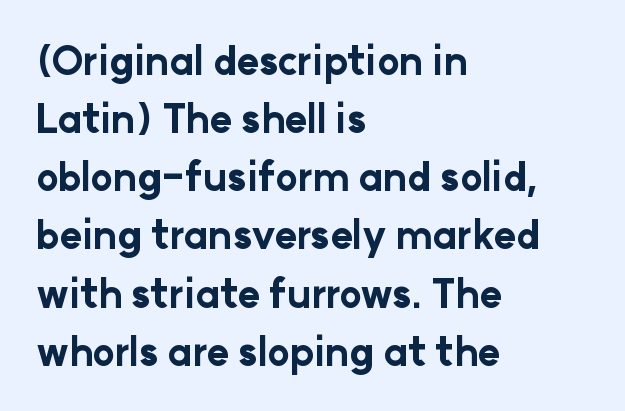
{"serif": "no", "italic": "no", "bold": "yes", "weight": "bold", "width": "normal", "stroke_contrast": "low", "x_height": "medium", "monospaced": "no", "underline": "no", "align": "left", "line_spacing": "normal", "line_spacing_ratio": 1.53, "letter_spacing": "normal", "letter_spacing_em": 0.0, "glyph_px": 38}
